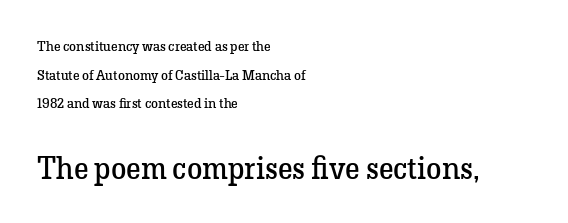
The area under the type is left untouched. Character size in the trailing block exceeds that of the leading block. A typesetter would call this proportional, since set widths differ per character. Weight: regular or lighter. Visually the block forms a straight wall on the left and a jagged coastline on the right. Students, note that the glyphs here touch the page at normal intervals.
